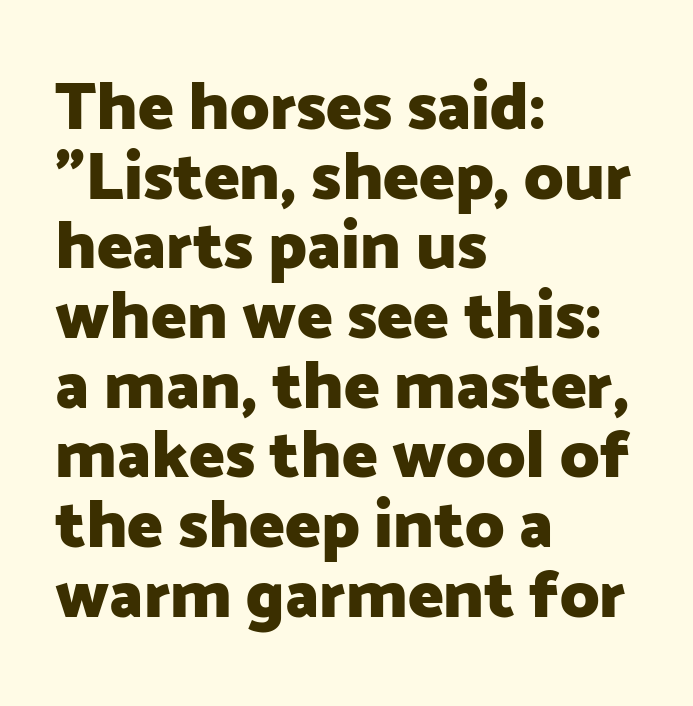
Is there any slant? The stems are plumb. Bare-footed words on every line. The vertical gap from one line to the next is small. Do the characters align in a grid? No, the font is proportional. Short note: letters normally spaced. Strong, thick strokes mark this as bold type.
